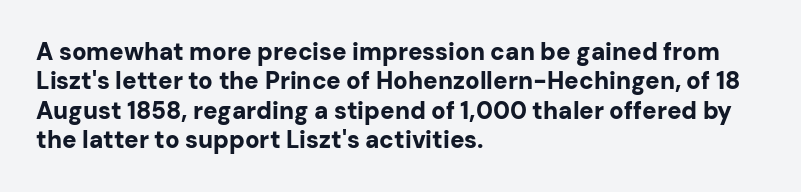
Check the space under the baseline: it is left empty. Words appear dense and cohesive because spacing is normal. Summary of weight: heavy, a full bold. Caption: multi-line text, flush left, ragged right.
